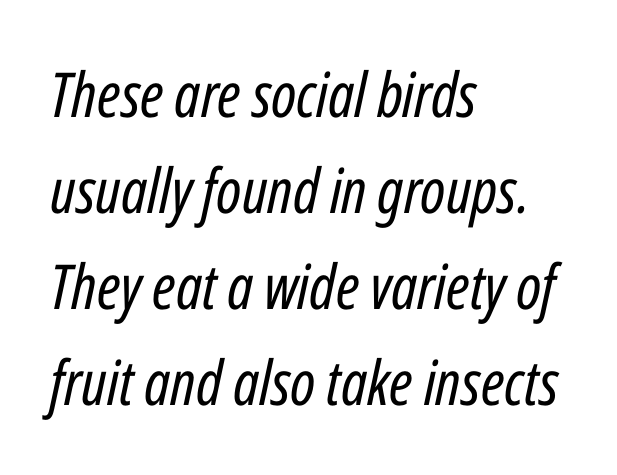
The image shows 62 px regular-weight, condensed type, italic (leaning right); set left-aligned, normal line spacing (1.55x), normal letter spacing, not underlined; low stroke contrast and a medium x-height.
